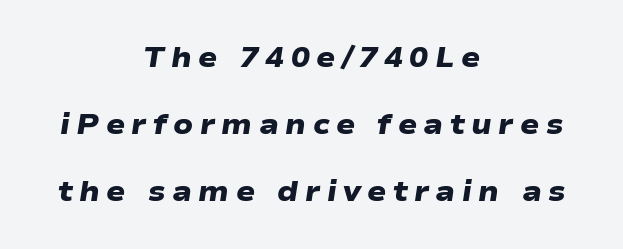
Q: Is the text bold? A: Yes.
Q: Is the typeface a serif or a sans-serif typeface? A: Sans-serif.
Q: Is the text underlined? A: No.
Q: How is the paragraph aligned? A: Centered.
Q: Is the spacing between letters normal or unusually wide? A: Unusually wide.
Q: Is the spacing between lines tight, normal or loose? A: Loose.
Q: Width (condensed, normal, or wide)? A: Wide.
Q: Stroke contrast? A: Low.
Q: x-height? A: Medium.
Q: Monospaced? A: No.
